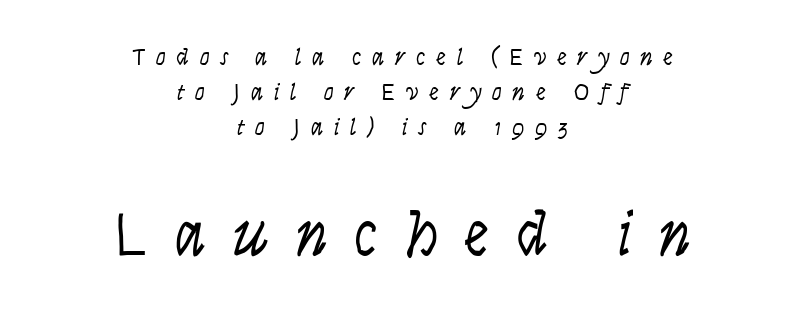
{"serif": "no", "bold": "no", "weight": "light", "width": "condensed", "stroke_contrast": "low", "x_height": "large", "monospaced": "no", "underline": "no", "align": "center", "line_spacing": "normal", "line_spacing_ratio": 1.4, "letter_spacing": "wide", "letter_spacing_em": 0.42, "larger_block": "second", "size_ratio": 2.52, "glyph_px": 63}
